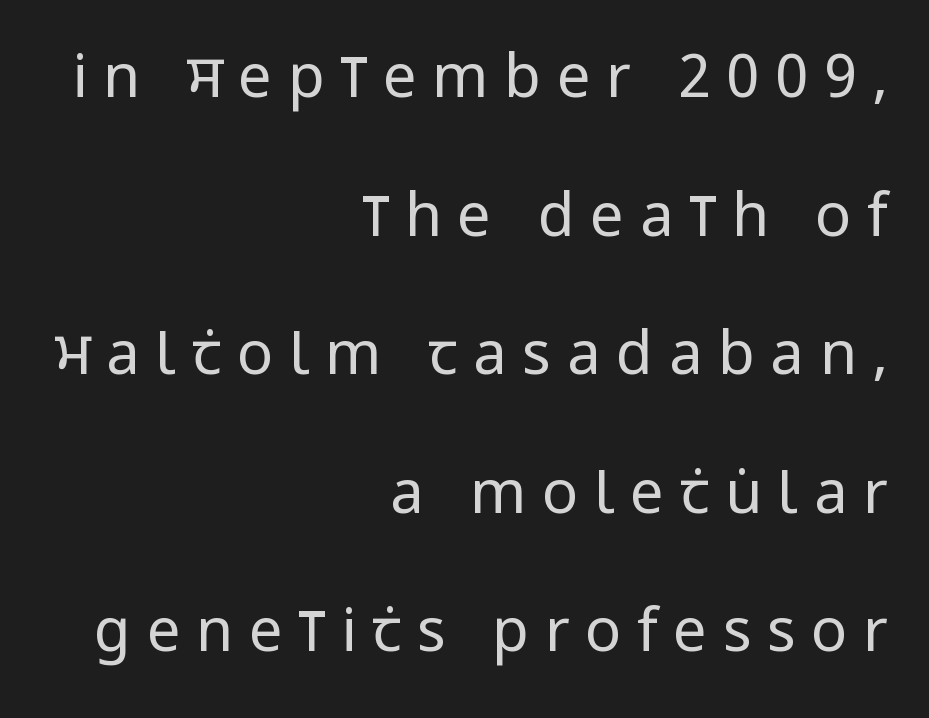
{"serif": "no", "italic": "no", "bold": "no", "weight": "regular", "width": "condensed", "stroke_contrast": "low", "x_height": "large", "monospaced": "no", "underline": "no", "align": "right", "line_spacing": "loose", "line_spacing_ratio": 2.31, "letter_spacing": "wide", "letter_spacing_em": 0.26, "glyph_px": 60}
